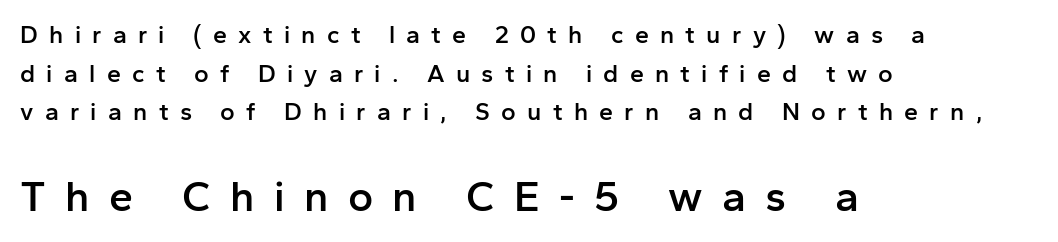
The image shows 43 px semibold sans-serif type, upright; set left-aligned, normal line spacing (1.55x), unusually wide letter spacing (+0.45 em), not underlined; the second (bottom) block is 1.72x larger; low stroke contrast and a medium x-height.
